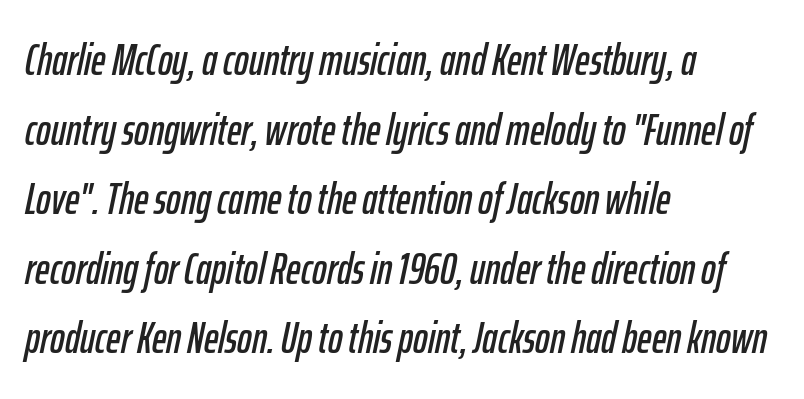
The letters are slanted; this is an italic face. Leftover space on each line is placed entirely after the last word. Look at the tracking — it's just the regular setting, nothing added. Quick note: underline off.
